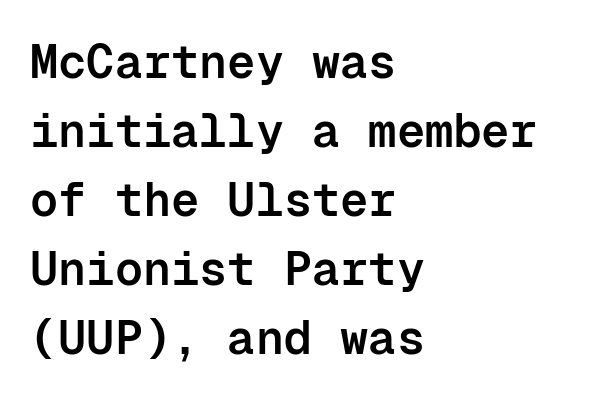
{"serif": "no", "italic": "no", "bold": "semi", "weight": "semibold", "width": "normal", "stroke_contrast": "low", "x_height": "medium", "monospaced": "yes", "underline": "no", "align": "left", "line_spacing": "normal", "line_spacing_ratio": 1.47, "letter_spacing": "normal", "letter_spacing_em": 0.0, "glyph_px": 47}
